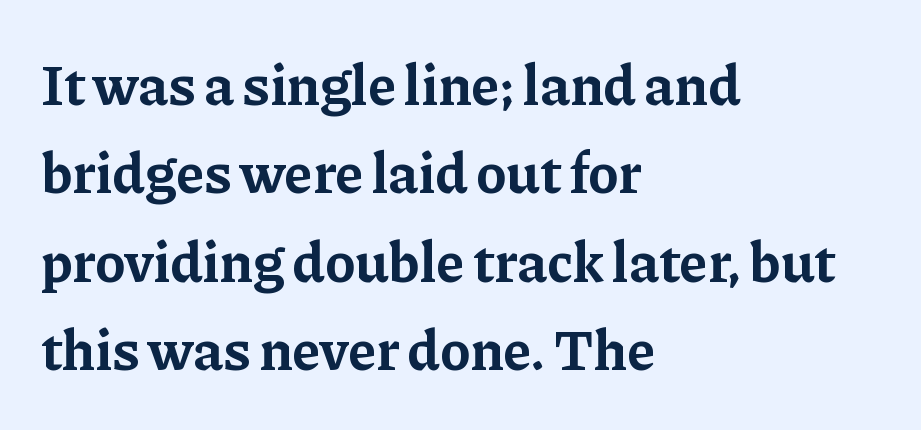
The image shows 57 px bold serif type, upright; set left-aligned, normal line spacing (1.55x), normal letter spacing, not underlined; low stroke contrast and a medium x-height.
